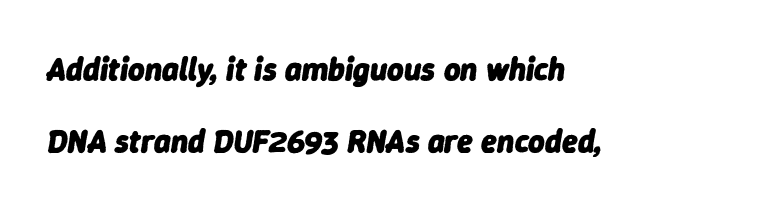
Q: Is the text bold? A: Yes.
Q: Is the text italic (slanted)? A: Yes, it leans right by about 9 degrees.
Q: Is the text underlined? A: No.
Q: How is the paragraph aligned? A: Left-aligned.
Q: Is the spacing between letters normal or unusually wide? A: Normal.
Q: Is the spacing between lines tight, normal or loose? A: Loose.
Q: Width (condensed, normal, or wide)? A: Normal.
Q: Stroke contrast? A: Low.
Q: x-height? A: Medium.
Q: Monospaced? A: No.
